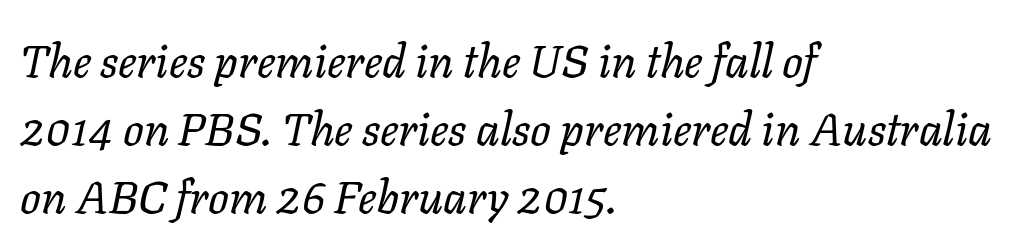
{"italic": "yes", "lean": "right", "slant_degrees": 11, "bold": "no", "weight": "regular", "width": "normal", "stroke_contrast": "low", "x_height": "medium", "monospaced": "no", "underline": "no", "align": "left", "line_spacing": "normal", "line_spacing_ratio": 1.48, "letter_spacing": "normal", "letter_spacing_em": 0.0, "glyph_px": 46}
